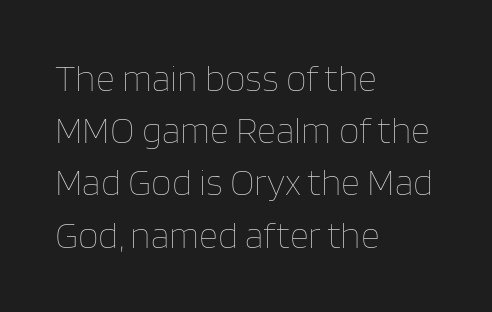
Q: Is the text bold? A: No.
Q: Is the text italic (slanted)? A: No, it is upright.
Q: Is the text underlined? A: No.
Q: How is the paragraph aligned? A: Left-aligned.
Q: Is the spacing between letters normal or unusually wide? A: Normal.
Q: Is the spacing between lines tight, normal or loose? A: Normal.
Q: Width (condensed, normal, or wide)? A: Normal.
Q: Stroke contrast? A: Low.
Q: x-height? A: Large.
Q: Monospaced? A: No.
